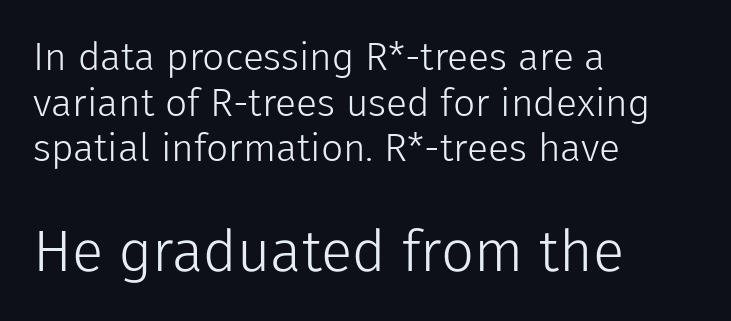
Type style note: lacks serifs. Two sizes are in play, and the larger belongs to the second block. Just letters on the line, the space beneath them empty. A student would call this left alignment; a typographer would say flush left, rag right. Is this a fixed-width face? No — the glyphs have proportional, varying widths.
